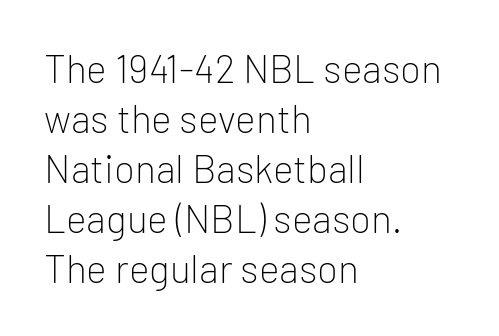
Q: Is the text bold? A: No.
Q: Is the text italic (slanted)? A: No, it is upright.
Q: Is the typeface a serif or a sans-serif typeface? A: Sans-serif.
Q: Is the text underlined? A: No.
Q: How is the paragraph aligned? A: Left-aligned.
Q: Is the spacing between letters normal or unusually wide? A: Normal.
Q: Is the spacing between lines tight, normal or loose? A: Normal.
Q: Width (condensed, normal, or wide)? A: Normal.
Q: Stroke contrast? A: Low.
Q: x-height? A: Medium.
Q: Monospaced? A: No.
